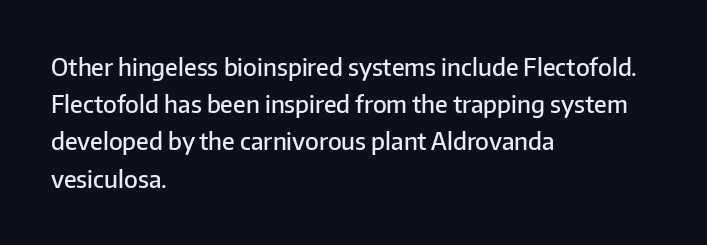
{"italic": "no", "bold": "semi", "underline": "no", "align": "left", "line_spacing": "normal", "line_spacing_ratio": 1.55, "letter_spacing": "normal", "letter_spacing_em": 0.0, "glyph_px": 24}
